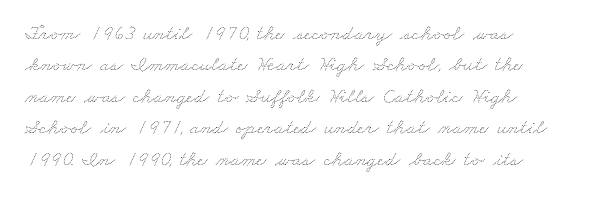
{"bold": "no", "underline": "no", "align": "left", "line_spacing": "normal", "line_spacing_ratio": 1.5, "letter_spacing": "normal", "letter_spacing_em": 0.0, "glyph_px": 21}
